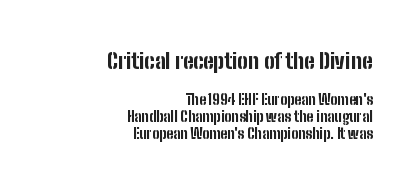
Q: Is the text bold? A: Yes.
Q: Is the text italic (slanted)? A: No, it is upright.
Q: Is the text underlined? A: No.
Q: How is the paragraph aligned? A: Right-aligned.
Q: Is the spacing between letters normal or unusually wide? A: Normal.
Q: Which block of text is set in a larger size, the first (top) or the second (bottom)? A: The first (top) one.
